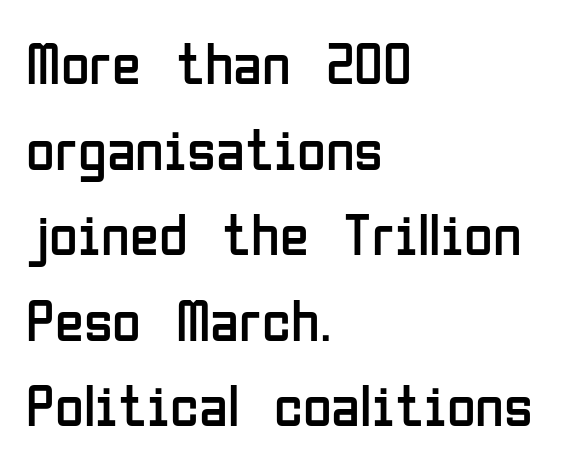
The image shows 59 px regular-weight, condensed sans-serif type, upright; set left-aligned, normal line spacing (1.45x), normal letter spacing, not underlined; low stroke contrast and a medium x-height.
